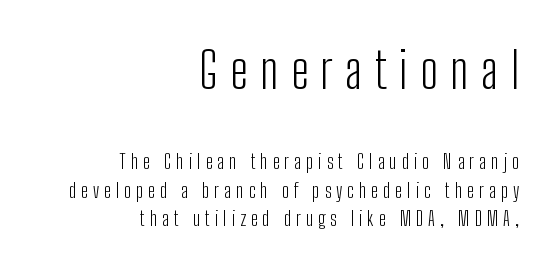
The paragraph shown leans on its right margin. Ascenders rise straight up at ninety degrees. Each letter keeps its own natural width here, so spacing adapts to shape. The face used here is rendered with a markedly widened letterfit.
